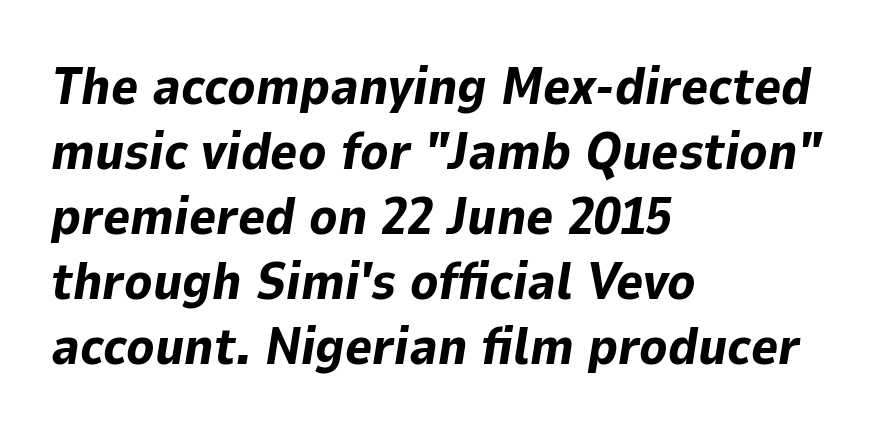
Q: Is the text bold? A: Yes.
Q: Is the text italic (slanted)? A: Yes, it leans right by about 9 degrees.
Q: Is the text underlined? A: No.
Q: How is the paragraph aligned? A: Left-aligned.
Q: Is the spacing between letters normal or unusually wide? A: Normal.
Q: Is the spacing between lines tight, normal or loose? A: Normal.
Q: Width (condensed, normal, or wide)? A: Normal.
Q: Stroke contrast? A: Low.
Q: x-height? A: Medium.
Q: Monospaced? A: No.
